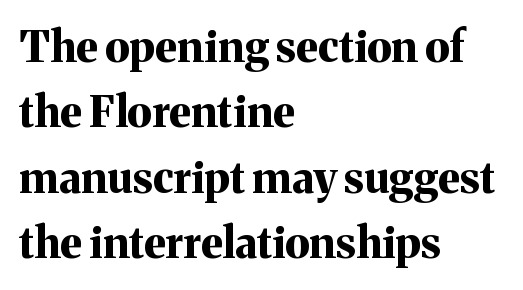
The image shows 43 px bold serif type, upright; set left-aligned, normal line spacing (1.52x), normal letter spacing, not underlined; medium stroke contrast and a medium x-height.
